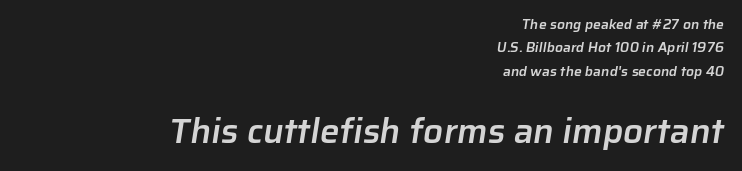
The image shows 35 px semibold sans-serif type; set right-aligned, normal line spacing (1.67x), normal letter spacing, not underlined; the second (bottom) block is 2.5x larger; low stroke contrast and a medium x-height.
